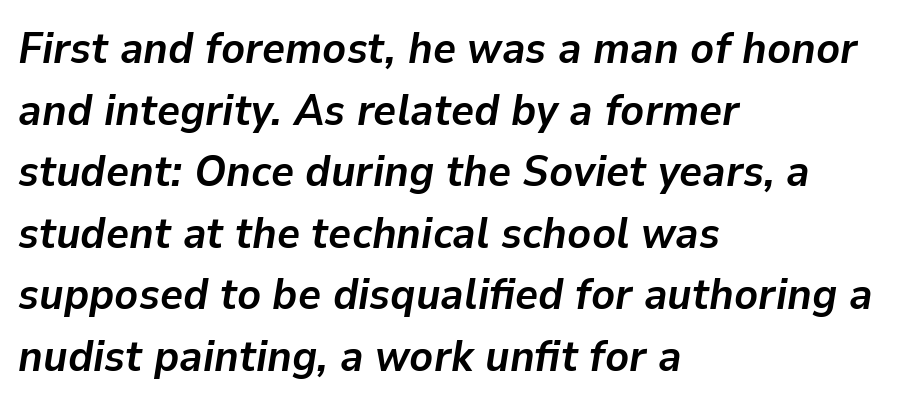
{"italic": "yes", "lean": "right", "slant_degrees": 9, "bold": "yes", "weight": "semibold", "width": "normal", "stroke_contrast": "low", "x_height": "medium", "monospaced": "no", "underline": "no", "align": "left", "line_spacing": "normal", "line_spacing_ratio": 1.4, "letter_spacing": "normal", "letter_spacing_em": 0.0, "glyph_px": 44}
